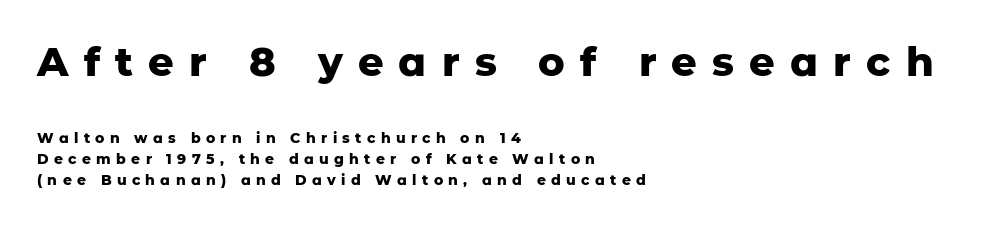
{"serif": "no", "italic": "no", "bold": "yes", "weight": "heavy", "width": "normal", "stroke_contrast": "low", "x_height": "medium", "monospaced": "no", "underline": "no", "align": "left", "line_spacing": "normal", "line_spacing_ratio": 1.5, "letter_spacing": "wide", "letter_spacing_em": 0.38, "larger_block": "first", "size_ratio": 2.86, "glyph_px": 40}
